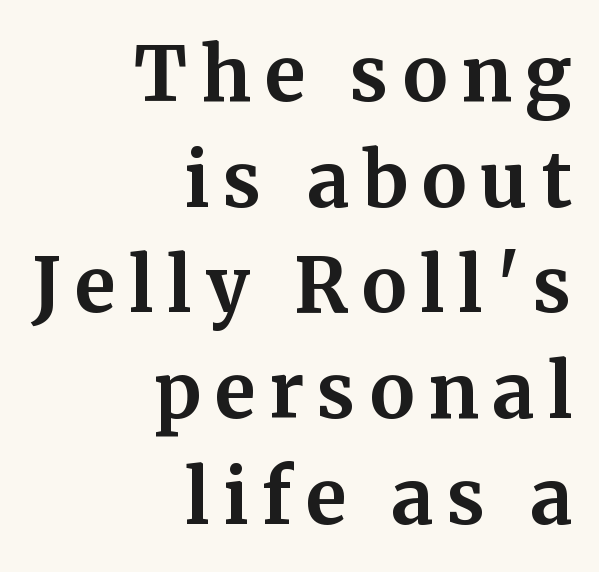
If you drew a ruler down the right edge, every line would touch it. Typographic density is high because the face is bold. The gap between lines stays unmarked. The text was rendered using a seriffed face with decorative stroke endings. The face used here is proportionally spaced, like ordinary book or web type. Posture: upright roman.
